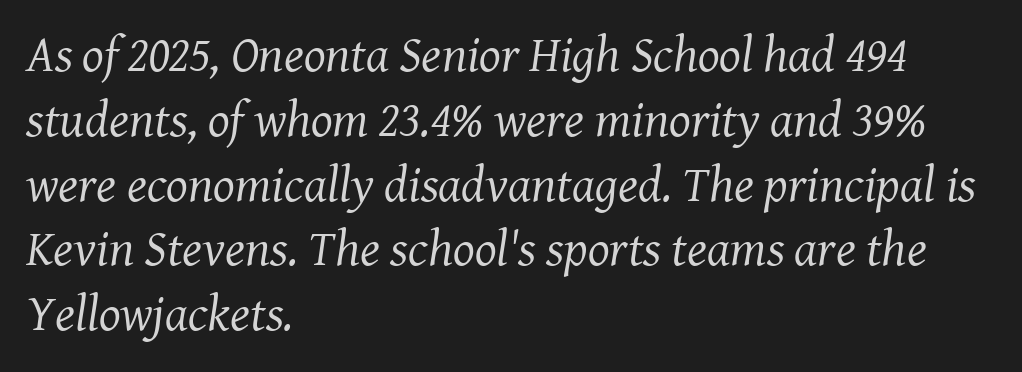
The image shows 51 px regular-weight serif type, italic (leaning right); set left-aligned, normal line spacing (1.27x), normal letter spacing, not underlined; medium stroke contrast and a medium x-height.
